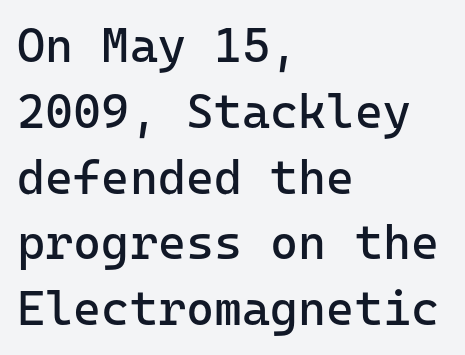
The space beneath each line is pristine and unruled. This is roman type, the default non-slanted kind. Does the copy run flush right? No — it runs flush left. Words appear dense and cohesive because spacing is normal. Compared with a typical body face, this is equally light or lighter still.
